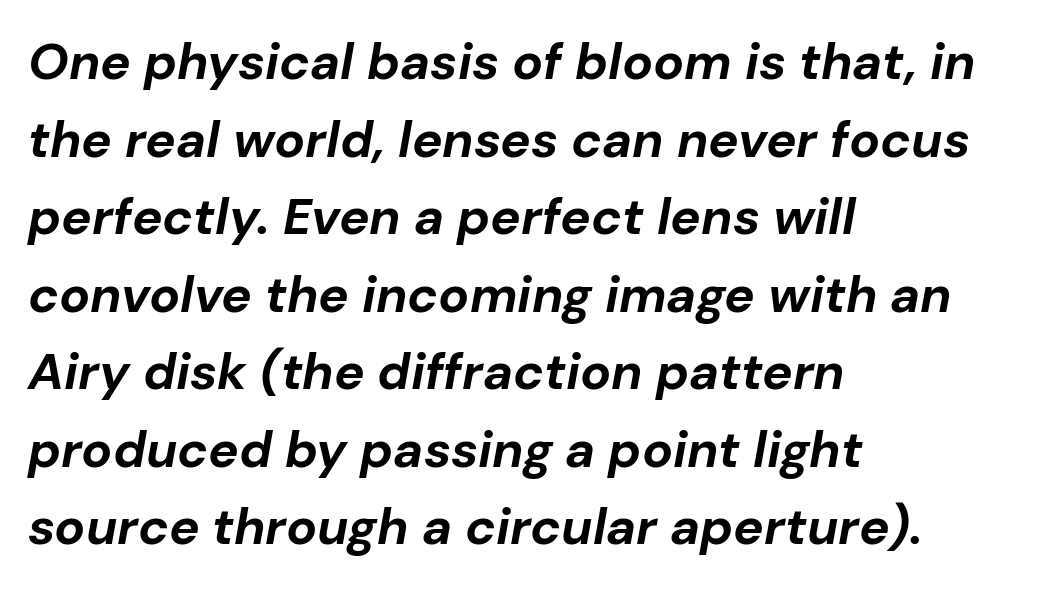
Heavy, bold letterforms. Designer's note — italics engaged. Think of a printed novel: that variable character pitch is what you see here. The rag falls on the right side of this text block. Glyph-to-glyph distance matches everyday printed text. Regarding leading, the lines here are spaced in the standard way.
